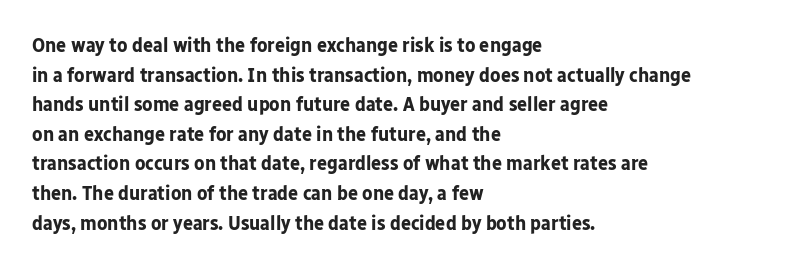
The image shows 21 px bold type, upright; set left-aligned, normal line spacing (1.41x), normal letter spacing, not underlined.
